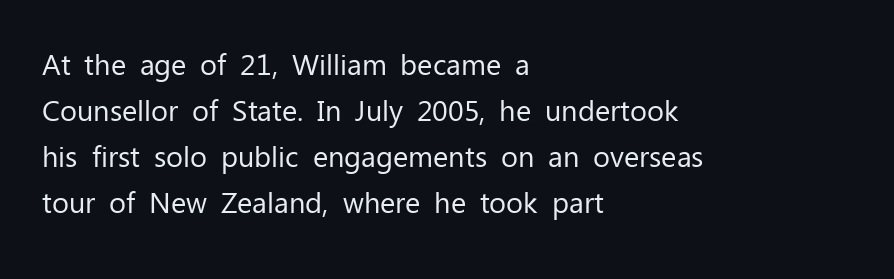
{"serif": "no", "italic": "no", "bold": "no", "weight": "regular", "width": "normal", "stroke_contrast": "low", "x_height": "medium", "monospaced": "no", "underline": "no", "align": "left", "line_spacing": "normal", "line_spacing_ratio": 1.59, "letter_spacing": "normal", "letter_spacing_em": 0.0, "glyph_px": 29}
